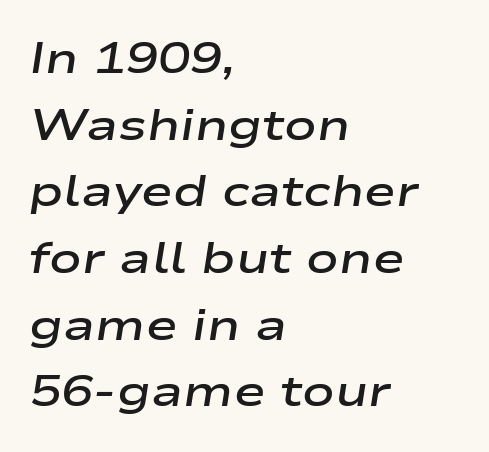
This sample has the flowing, uneven cadence of proportional lettering. Notice how descenders clear the ascenders below comfortably — that's standard leading. Notice how the stems are inclined rather than vertical — that's the hallmark of italics. Check under the words: just untouched page.
